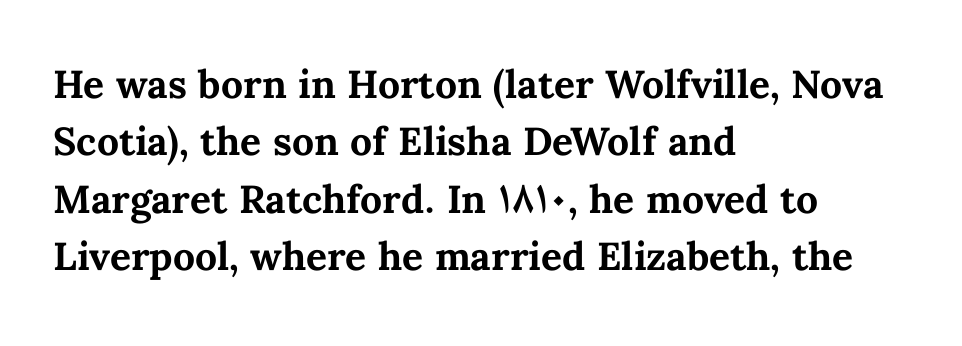
The image shows 39 px bold type, upright; set left-aligned, normal line spacing (1.47x), normal letter spacing, not underlined; medium stroke contrast and a medium x-height.
